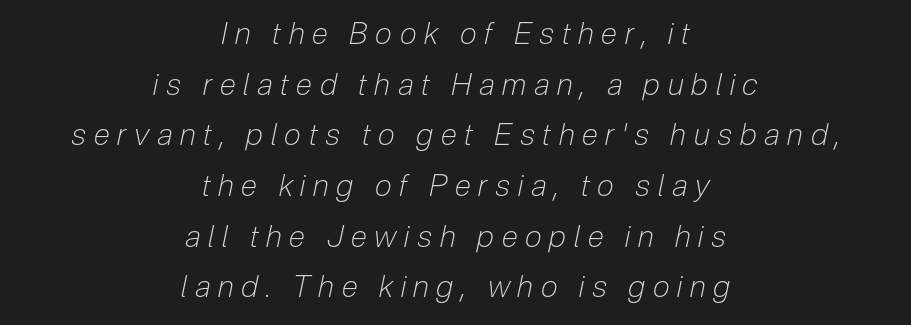
Q: Is the text bold? A: No.
Q: Is the text italic (slanted)? A: Yes, it leans right by about 12 degrees.
Q: Is the text underlined? A: No.
Q: How is the paragraph aligned? A: Centered.
Q: Is the spacing between letters normal or unusually wide? A: Unusually wide.
Q: Is the spacing between lines tight, normal or loose? A: Normal.
Q: Width (condensed, normal, or wide)? A: Condensed.
Q: Stroke contrast? A: Low.
Q: x-height? A: Medium.
Q: Monospaced? A: No.
